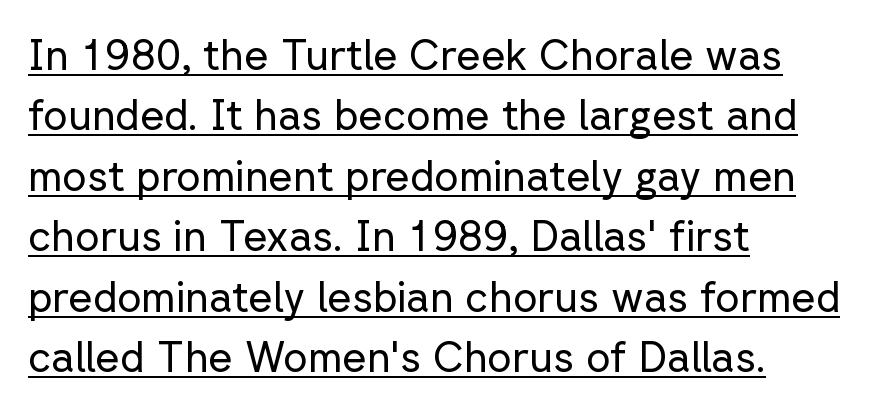
The specimen includes a rule beneath the text block's lines. This sample keeps an unexceptional amount of space between lines. Think standard paragraph weight, or any step lighter than that. Typeset ragged right — the left edge is the straight one. Nope, not italic — everything's standing straight.
